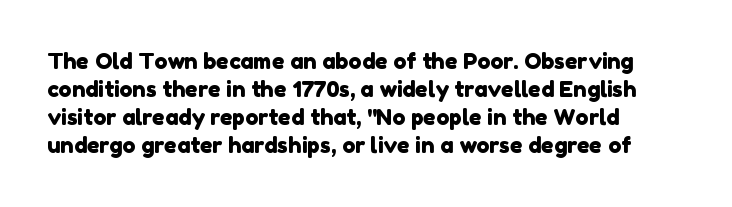
Q: Is the text underlined? A: No.
Q: How is the paragraph aligned? A: Left-aligned.
Q: Is the spacing between letters normal or unusually wide? A: Normal.
Q: Is the spacing between lines tight, normal or loose? A: Normal.
